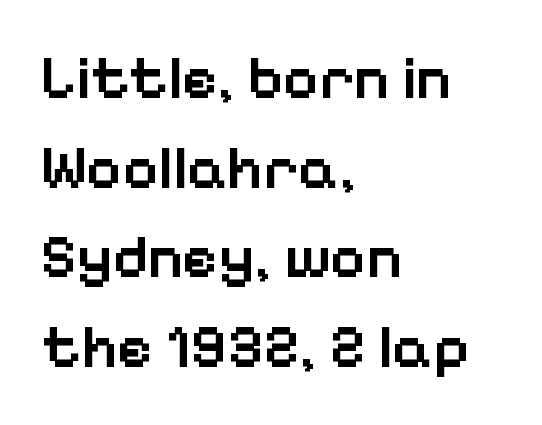
The image shows 61 px semibold sans-serif type, upright; set left-aligned, normal line spacing (1.47x), normal letter spacing, not underlined; low stroke contrast and a medium x-height.
